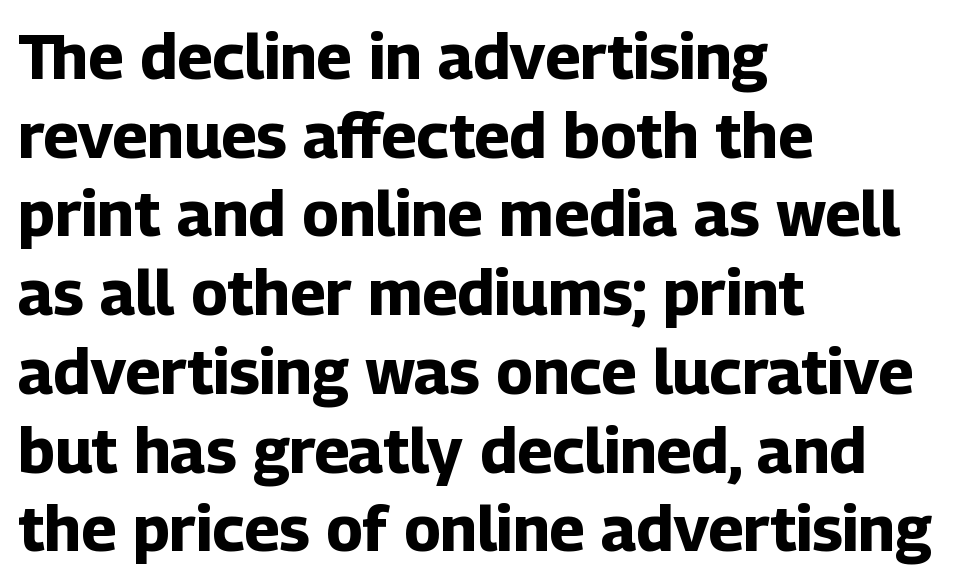
The image shows 63 px bold sans-serif type, upright; set left-aligned, normal line spacing (1.25x), normal letter spacing, not underlined; low stroke contrast and a medium x-height.
